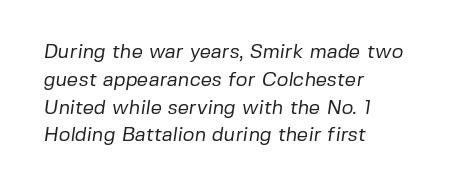
Words appear dense and cohesive because spacing is normal. Weight class: somewhere from thin through regular. Regarding leading, the lines here are spaced in the standard way. These lines stack with their left ends in a neat column.
